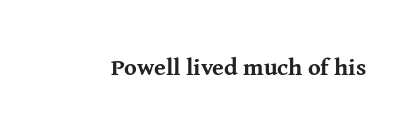
Q: Is the text bold? A: Yes.
Q: Is the text italic (slanted)? A: No, it is upright.
Q: Is the text underlined? A: No.
Q: Is the spacing between letters normal or unusually wide? A: Normal.
